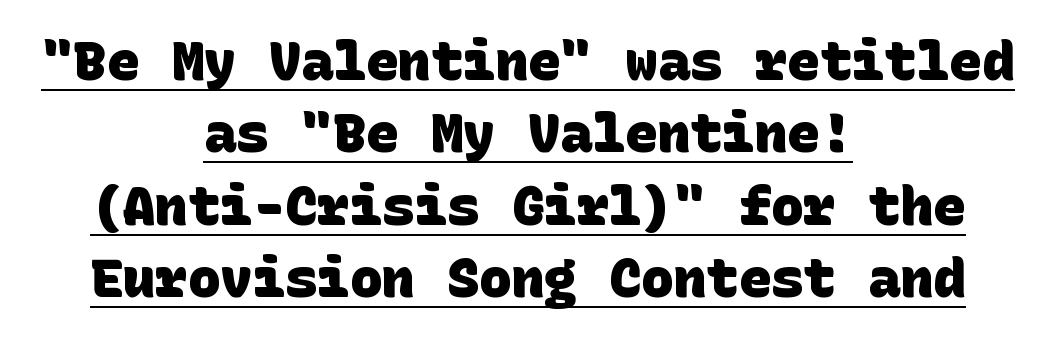
The image shows 54 px heavy sans-serif type; set centered, normal line spacing (1.34x), normal letter spacing, underlined; low stroke contrast and a large x-height.
